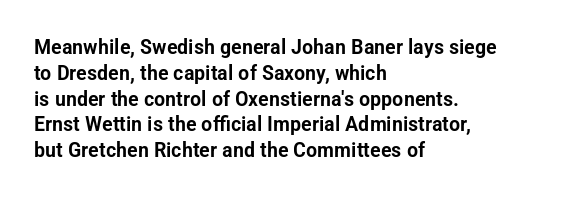
Q: Is the text italic (slanted)? A: No, it is upright.
Q: Is the text underlined? A: No.
Q: How is the paragraph aligned? A: Left-aligned.
Q: Is the spacing between letters normal or unusually wide? A: Normal.
